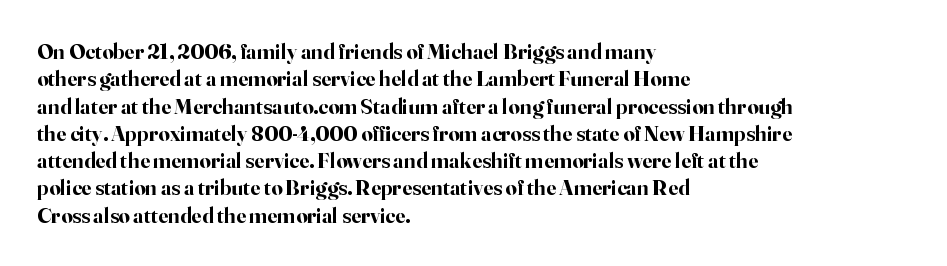
Q: Is the text bold? A: Yes.
Q: Is the text italic (slanted)? A: No, it is upright.
Q: Is the text underlined? A: No.
Q: How is the paragraph aligned? A: Left-aligned.
Q: Is the spacing between letters normal or unusually wide? A: Normal.
